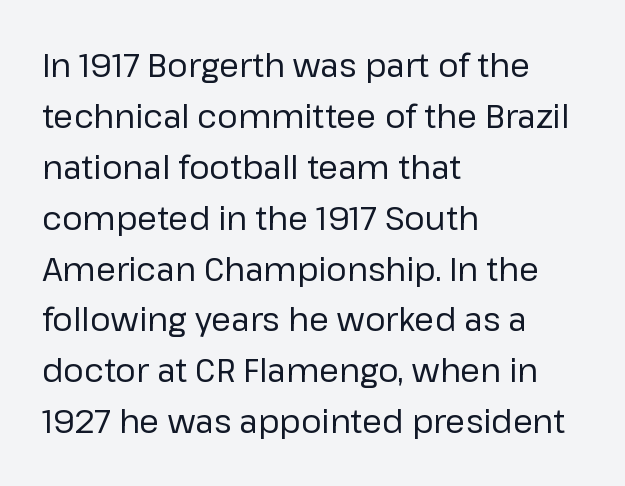
A bare baseline throughout the passage. The glyphs in this specimen are sans serif. The font sits on the lighter half of the weight spectrum, regular included. Rendered with straight, roman letterforms. Character widths vary here, with narrow letters taking less room than wide ones.
